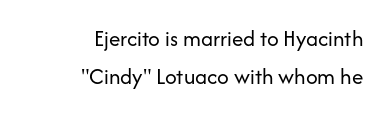
Q: Is the text bold? A: No.
Q: Is the text italic (slanted)? A: No, it is upright.
Q: Is the text underlined? A: No.
Q: How is the paragraph aligned? A: Right-aligned.
Q: Is the spacing between letters normal or unusually wide? A: Normal.
Q: Is the spacing between lines tight, normal or loose? A: Normal.
